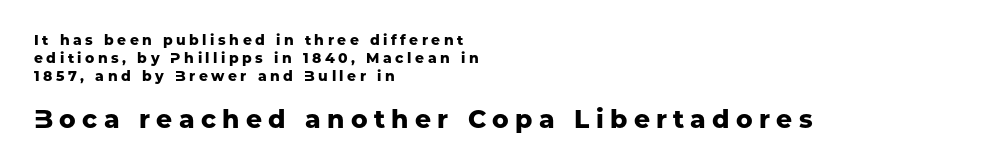
The image shows 25 px bold type, upright; set left-aligned, normal line spacing (1.3x), unusually wide letter spacing (+0.25 em), not underlined; the second (bottom) block is 1.79x larger.
